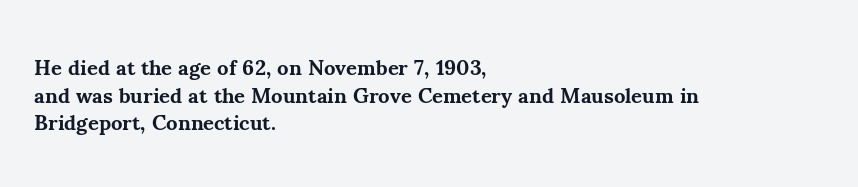
It's the straight-up-and-down kind of type. The words here are not underlined. Summary of vertical rhythm: regular, with standard interline spacing. Alignment: flush left. The rendering keeps characters at their native spacing.
